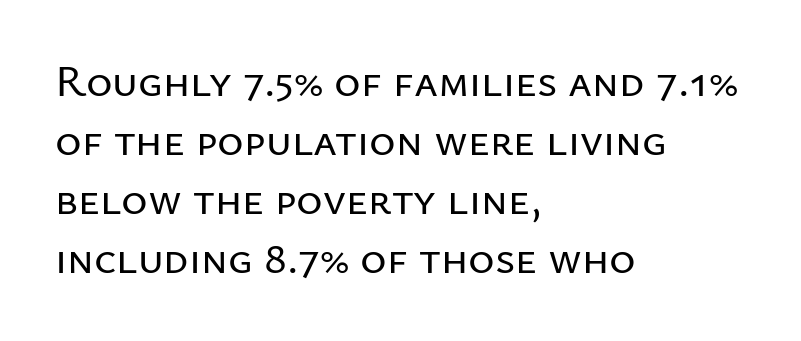
{"serif": "no", "italic": "no", "width": "normal", "stroke_contrast": "low", "x_height": "medium", "monospaced": "no", "underline": "no", "align": "left", "line_spacing": "normal", "line_spacing_ratio": 1.31, "letter_spacing": "normal", "letter_spacing_em": 0.0, "glyph_px": 45}
